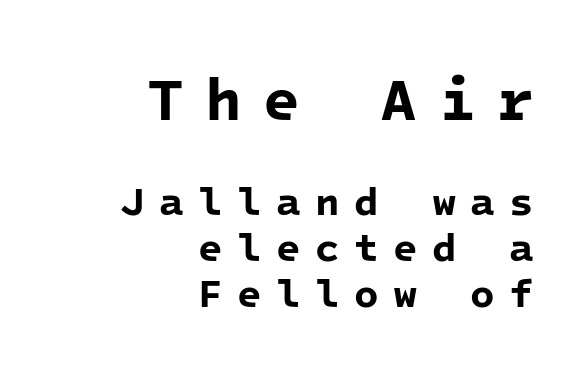
Stroke thickness is high; the sample reads as a true bold. Does the copy run flush right? Yes — the right margin is perfectly even. The letterforms stand isolated, each surrounded by extra space. Note: no serifs on the glyphs. This sample has the even, mechanical cadence of fixed-width lettering.
